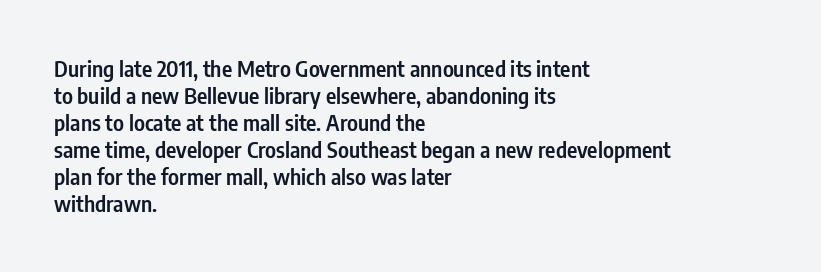
The image shows 22 px text type, upright; set left-aligned, line spacing 1.23x, normal letter spacing, not underlined.
